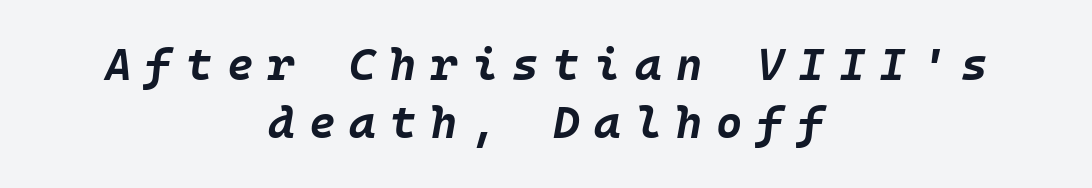
The image shows 45 px bold type, italic (leaning right); set centered, normal line spacing (1.3x), unusually wide letter spacing (+0.32 em), not underlined; low stroke contrast and a large x-height.
